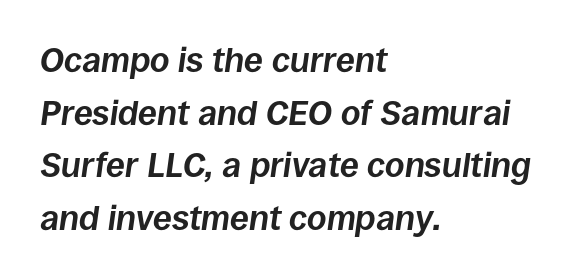
Between one letter and the next there's only the usual sliver of space. Horizontal bands of white between lines are of average thickness. Horizontal alignment here is leftward, the default for most running prose. Is the type bold? Yes — the strokes are clearly thick and heavy. When letters slant like this, we call the style italic. A typesetter would call this proportional, since set widths differ per character.
